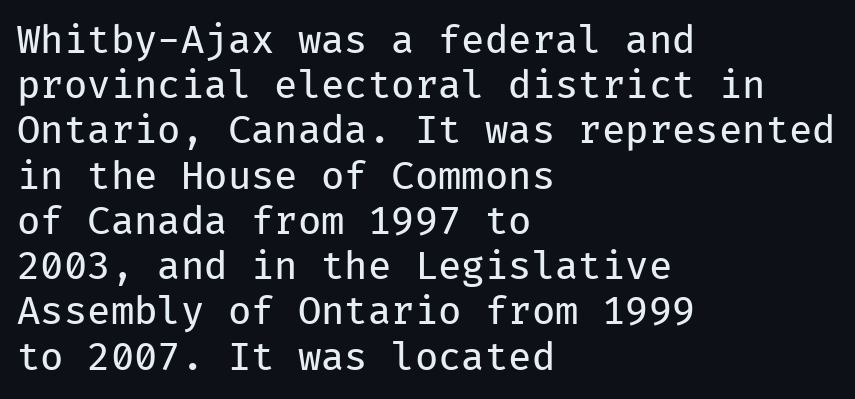
The image shows 38 px regular-weight sans-serif type, upright, monospaced; set left-aligned, line spacing 1.19x, normal letter spacing, not underlined; low stroke contrast and a medium x-height.
